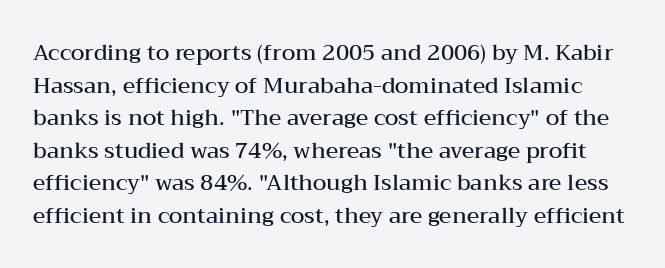
The font's upright variant was chosen for this text. Interline gaps are of average width in this sample. Every letter is mildly thick-stroked: semibold rather than bold. You could call the tracking neutral — neither tight nor loose. Anything drawn beneath the words? Only blank space.
